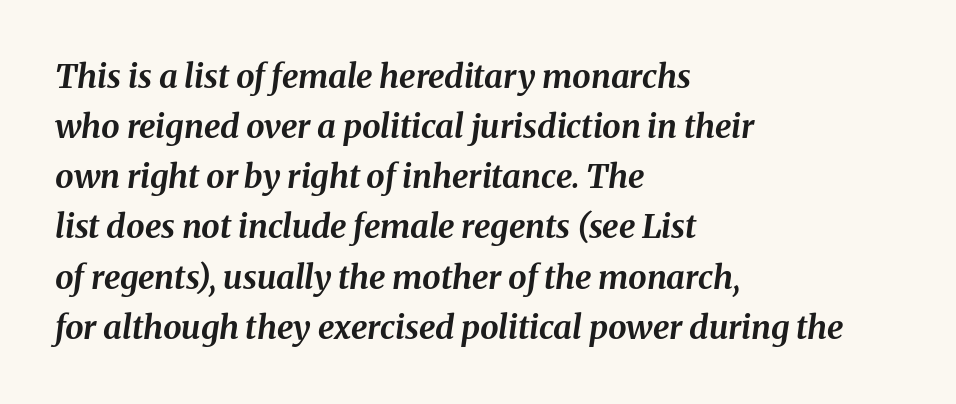
The image shows 33 px bold type, italic (leaning right); set left-aligned, normal line spacing (1.52x), normal letter spacing, not underlined; medium stroke contrast and a medium x-height.
